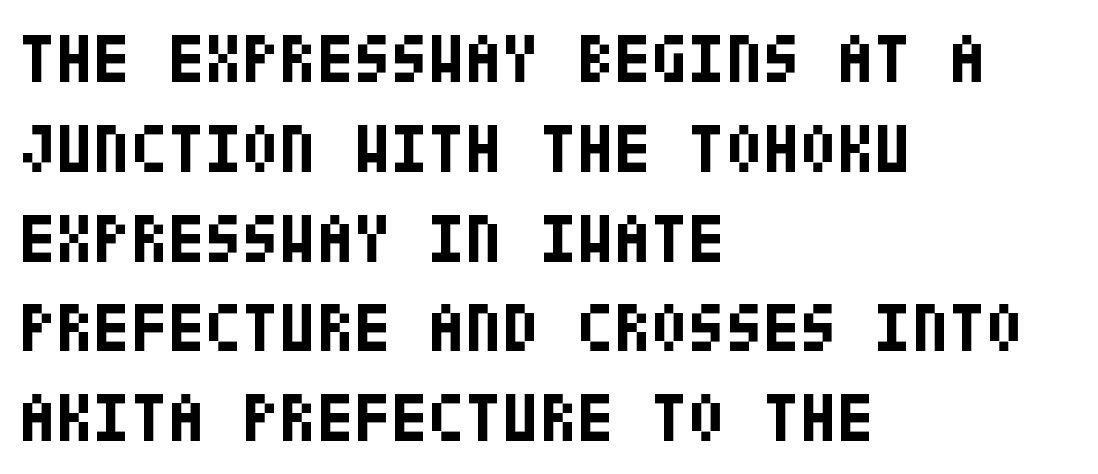
{"serif": "no", "italic": "no", "bold": "yes", "weight": "bold", "width": "condensed", "stroke_contrast": "low", "x_height": "large", "underline": "no", "align": "left", "line_spacing": "normal", "line_spacing_ratio": 1.32, "letter_spacing": "normal", "letter_spacing_em": 0.0, "glyph_px": 68}
